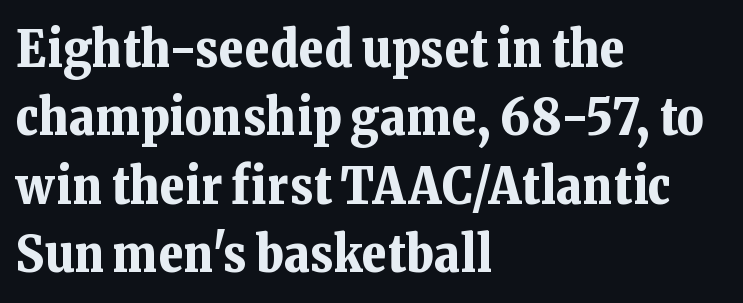
{"serif": "yes", "italic": "no", "bold": "yes", "weight": "bold", "width": "normal", "stroke_contrast": "low", "x_height": "medium", "monospaced": "no", "underline": "no", "align": "left", "line_spacing": "normal", "line_spacing_ratio": 1.34, "letter_spacing": "normal", "letter_spacing_em": 0.0, "glyph_px": 51}
